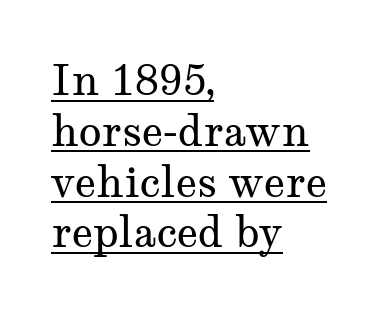
Q: Is the text bold? A: No.
Q: Is the text italic (slanted)? A: No, it is upright.
Q: Is the typeface a serif or a sans-serif typeface? A: Serif.
Q: Is the text underlined? A: Yes.
Q: How is the paragraph aligned? A: Left-aligned.
Q: Is the spacing between letters normal or unusually wide? A: Normal.
Q: Width (condensed, normal, or wide)? A: Wide.
Q: Stroke contrast? A: Medium.
Q: x-height? A: Medium.
Q: Monospaced? A: No.
